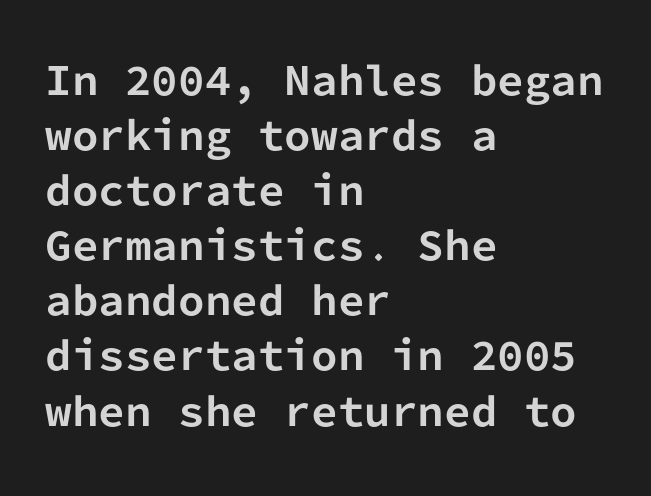
These lines were composed using upright roman letters. Think of a typewriter: that constant character pitch is what you see here. Type without underlining. One glance says typical: line gaps are just what's usual. Caption: bold face, heavy strokes.
